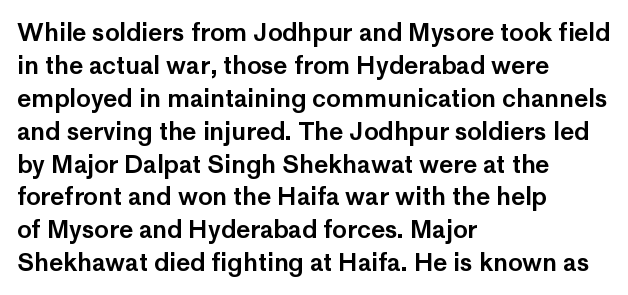
Q: Is the text italic (slanted)? A: No, it is upright.
Q: Is the text underlined? A: No.
Q: How is the paragraph aligned? A: Left-aligned.
Q: Is the spacing between letters normal or unusually wide? A: Normal.
Q: Is the spacing between lines tight, normal or loose? A: Normal.
